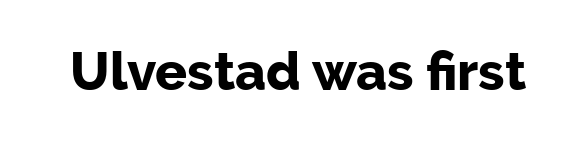
Q: Is the text bold? A: Yes.
Q: Is the text italic (slanted)? A: No, it is upright.
Q: Is the typeface a serif or a sans-serif typeface? A: Sans-serif.
Q: Is the text underlined? A: No.
Q: Is the spacing between letters normal or unusually wide? A: Normal.
Q: Width (condensed, normal, or wide)? A: Normal.
Q: Stroke contrast? A: Low.
Q: x-height? A: Medium.
Q: Monospaced? A: No.
